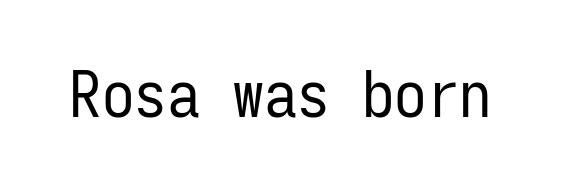
The image shows 65 px regular-weight, condensed sans-serif type, upright, monospaced; set normal letter spacing, not underlined; low stroke contrast and a medium x-height.
